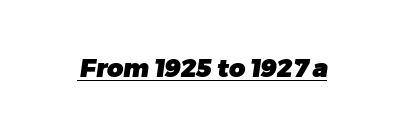
The tracking reads as untouched default to a designer's eye. Students, this is bold: see how much ink each stroke carries. Emphasis is given by a line drawn under the lettering.
